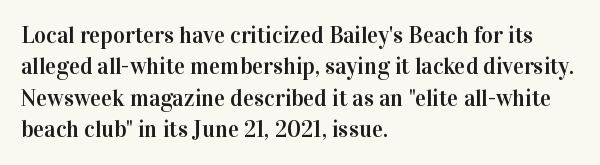
The passage shown is not underscored anywhere. The line texture is even and compact thanks to regular tracking. Nope, not italic — everything's standing straight. Each line starts at the same left margin while the right side varies. Notice how descenders clear the ascenders below comfortably — that's standard leading.
